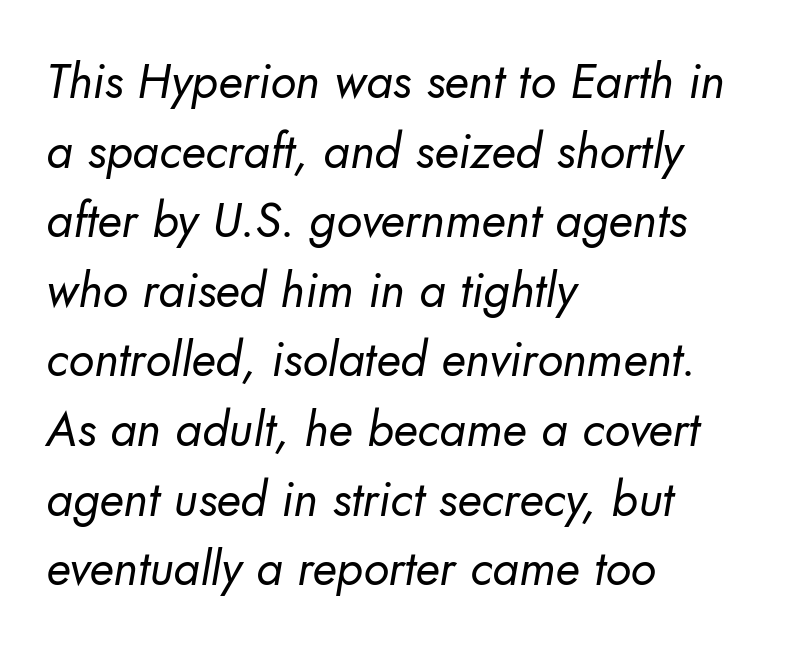
Horizontally, the lines are justified to the leading edge only. How are the letters spaced? Ordinarily, with no added tracking. No heavy texture on the line: the type isn't bold. Just letters on the line, the space beneath them empty. The letters carry no serifs — their stems end cleanly without finishing strokes.
